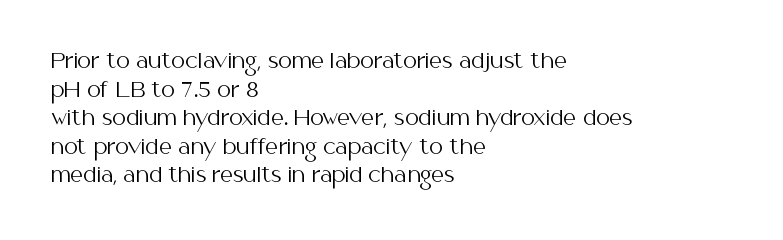
Q: Is the text bold? A: No.
Q: Is the text italic (slanted)? A: No, it is upright.
Q: Is the text underlined? A: No.
Q: How is the paragraph aligned? A: Left-aligned.
Q: Is the spacing between letters normal or unusually wide? A: Normal.
Q: Is the spacing between lines tight, normal or loose? A: Normal.
